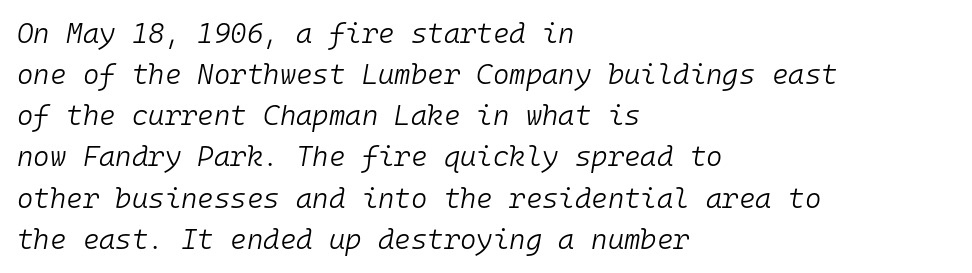
The image shows 28 px light type, italic (leaning right), monospaced; set left-aligned, normal line spacing (1.47x), normal letter spacing, not underlined; low stroke contrast and a medium x-height.
